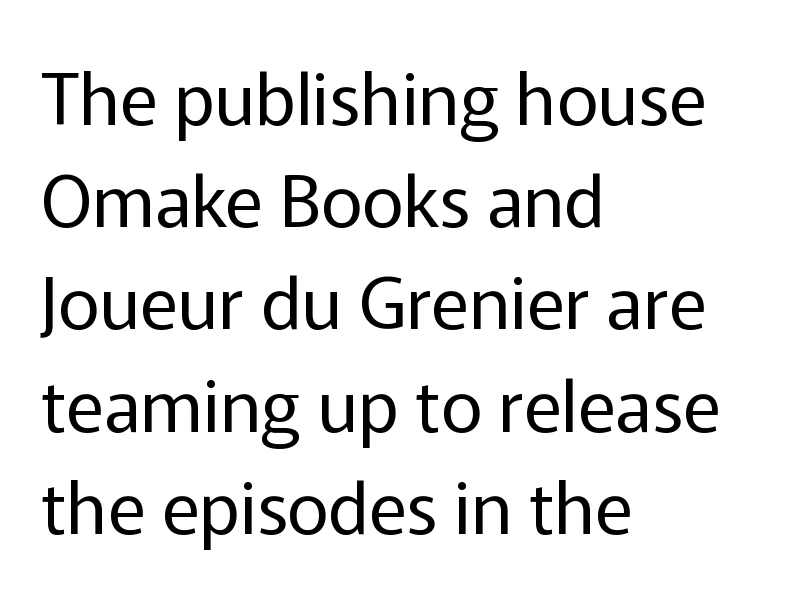
These lines are composed in type without serifs. Reading down the block, your eye returns to a fixed left position each line. The strokes carry an ordinary text weight at most. Summary of vertical rhythm: regular, with standard interline spacing.
